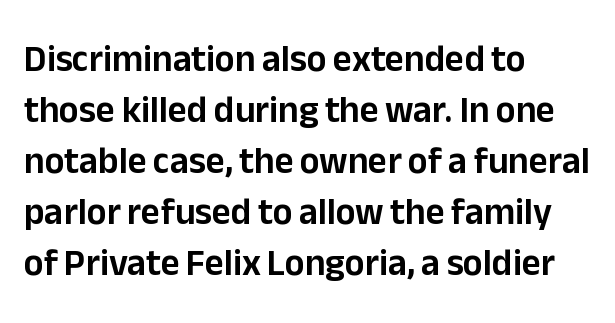
The image shows 37 px sans-serif type, upright; set left-aligned, normal line spacing (1.38x), normal letter spacing, not underlined; low stroke contrast and a medium x-height.
